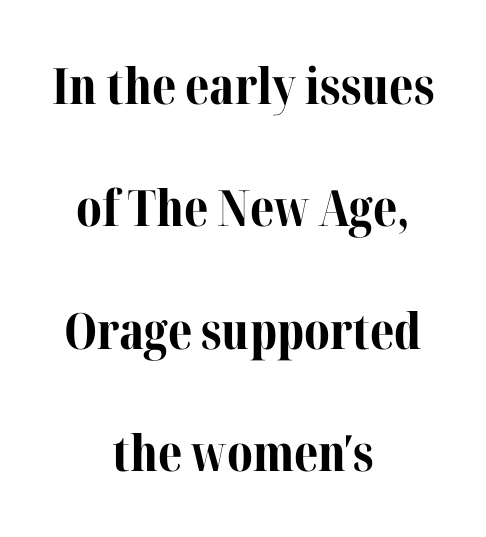
Q: Is the text bold? A: Yes.
Q: Is the text italic (slanted)? A: No, it is upright.
Q: Is the typeface a serif or a sans-serif typeface? A: Serif.
Q: Is the text underlined? A: No.
Q: How is the paragraph aligned? A: Centered.
Q: Is the spacing between letters normal or unusually wide? A: Normal.
Q: Is the spacing between lines tight, normal or loose? A: Loose.
Q: Width (condensed, normal, or wide)? A: Normal.
Q: Stroke contrast? A: Medium.
Q: x-height? A: Medium.
Q: Monospaced? A: No.
